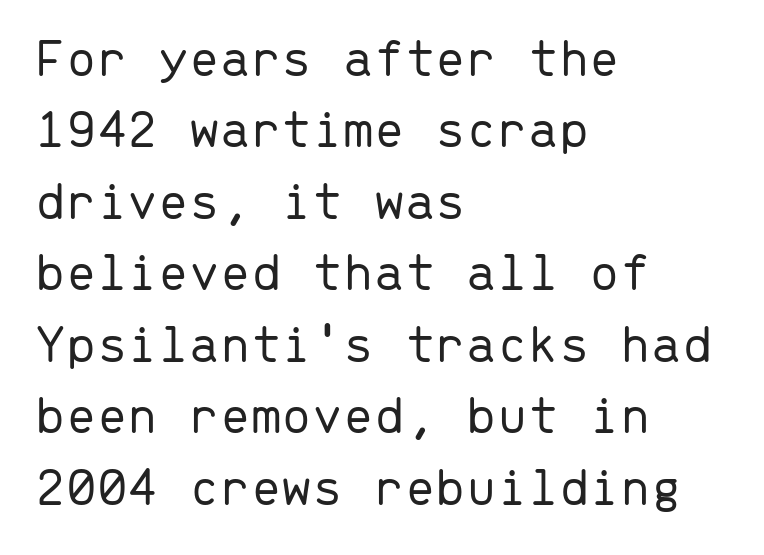
{"serif": "no", "italic": "no", "bold": "no", "weight": "light", "width": "normal", "stroke_contrast": "low", "x_height": "medium", "monospaced": "yes", "underline": "no", "align": "left", "line_spacing": "normal", "line_spacing_ratio": 1.3, "letter_spacing": "normal", "letter_spacing_em": 0.0, "glyph_px": 55}
